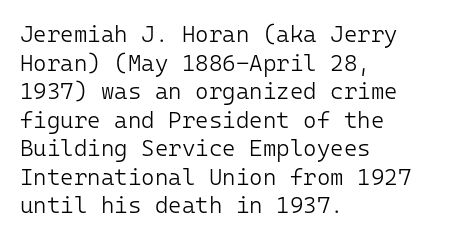
{"italic": "no", "bold": "no", "underline": "no", "align": "left", "line_spacing_ratio": 1.24, "letter_spacing": "normal", "letter_spacing_em": 0.0, "glyph_px": 23}
